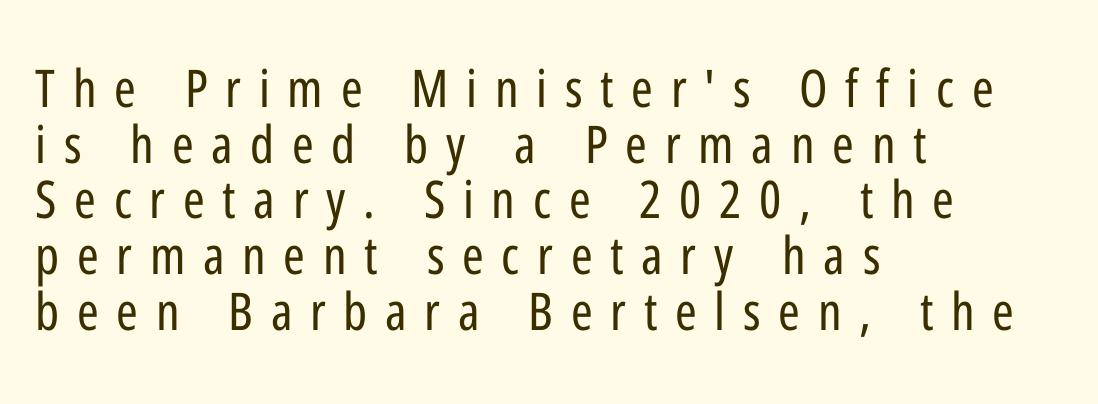
Q: Is the text bold? A: No.
Q: Is the text italic (slanted)? A: No, it is upright.
Q: Is the typeface a serif or a sans-serif typeface? A: Sans-serif.
Q: Is the text underlined? A: No.
Q: How is the paragraph aligned? A: Left-aligned.
Q: Is the spacing between letters normal or unusually wide? A: Unusually wide.
Q: Is the spacing between lines tight, normal or loose? A: Tight.
Q: Width (condensed, normal, or wide)? A: Condensed.
Q: Stroke contrast? A: Low.
Q: x-height? A: Medium.
Q: Monospaced? A: No.
